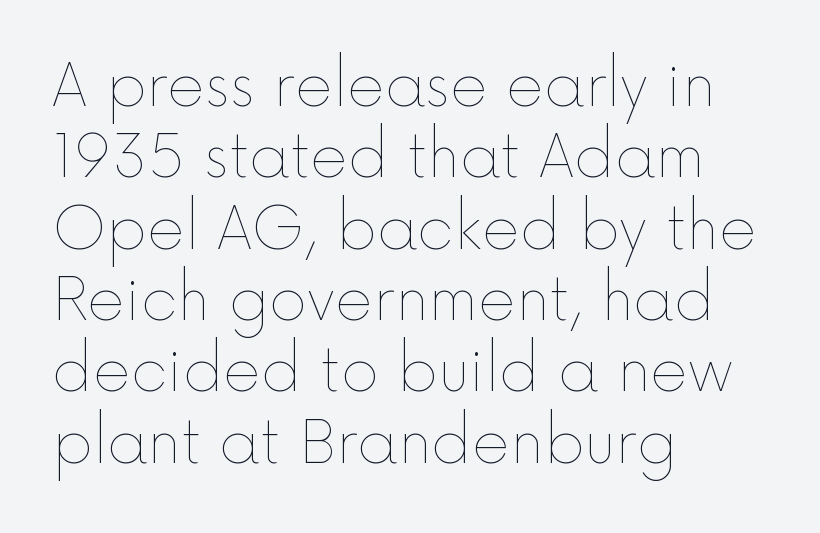
Between one letter and the next there's only the usual sliver of space. Line beginnings align vertically; line endings do not. Proportional: the letters do not fall into vertical columns. The font sits on the lighter half of the weight spectrum, regular included.
